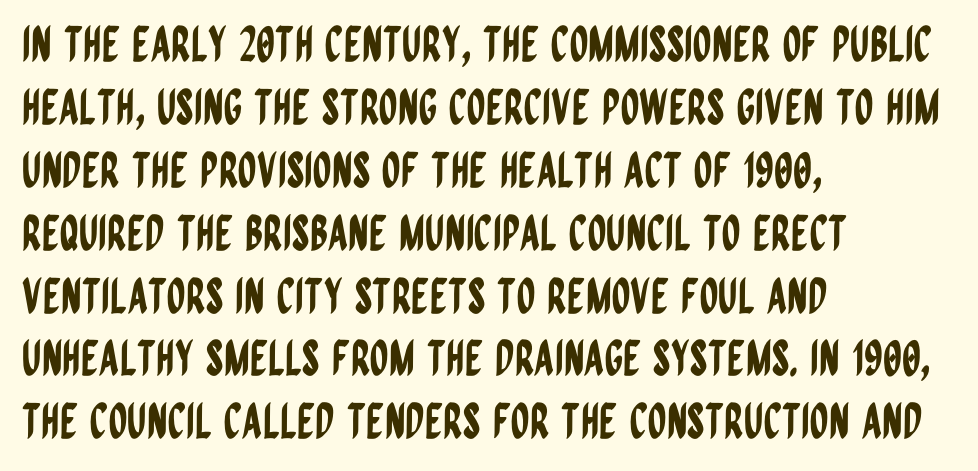
Q: Is the text italic (slanted)? A: No, it is upright.
Q: Is the typeface a serif or a sans-serif typeface? A: Sans-serif.
Q: Is the text underlined? A: No.
Q: How is the paragraph aligned? A: Left-aligned.
Q: Is the spacing between letters normal or unusually wide? A: Normal.
Q: Is the spacing between lines tight, normal or loose? A: Normal.
Q: Width (condensed, normal, or wide)? A: Condensed.
Q: Stroke contrast? A: Low.
Q: x-height? A: Large.
Q: Monospaced? A: No.
